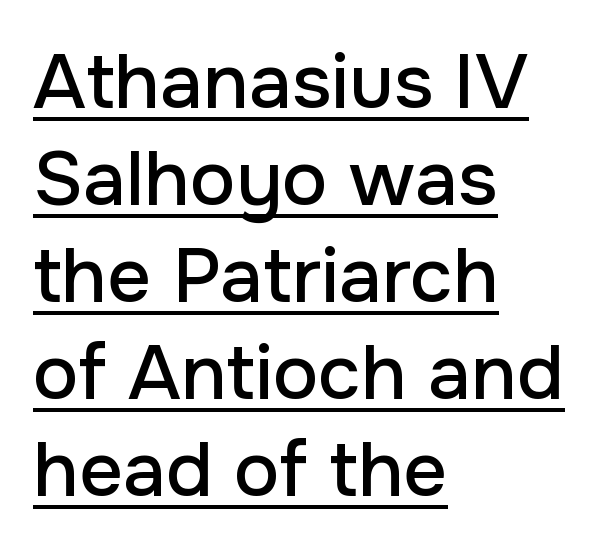
{"serif": "no", "italic": "no", "width": "normal", "stroke_contrast": "low", "x_height": "medium", "monospaced": "no", "underline": "yes", "align": "left", "line_spacing": "normal", "line_spacing_ratio": 1.26, "letter_spacing": "normal", "letter_spacing_em": 0.0, "glyph_px": 77}
